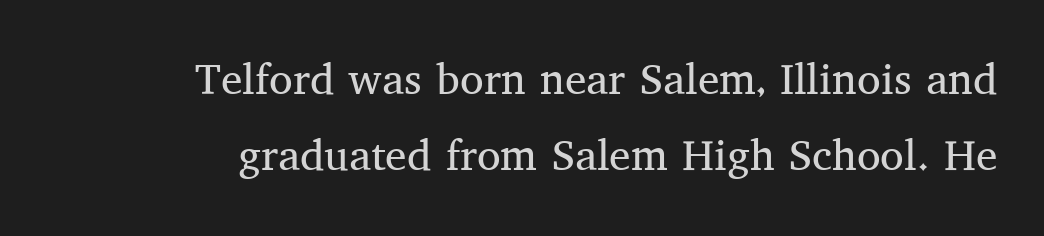
The image shows 43 px regular-weight serif type, upright; set right-aligned, line spacing 1.77x, normal letter spacing, not underlined; medium stroke contrast and a medium x-height.
